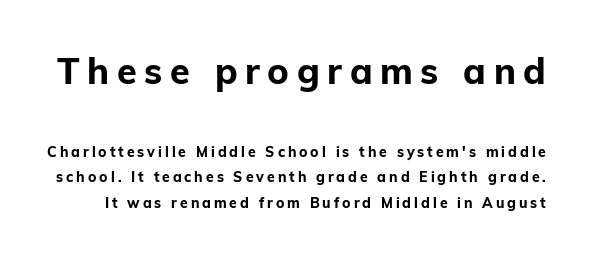
{"serif": "no", "italic": "no", "bold": "yes", "weight": "bold", "width": "normal", "stroke_contrast": "low", "x_height": "medium", "monospaced": "no", "underline": "no", "line_spacing_ratio": 1.83, "letter_spacing": "wide", "letter_spacing_em": 0.21, "larger_block": "first", "size_ratio": 2.57, "glyph_px": 36}
